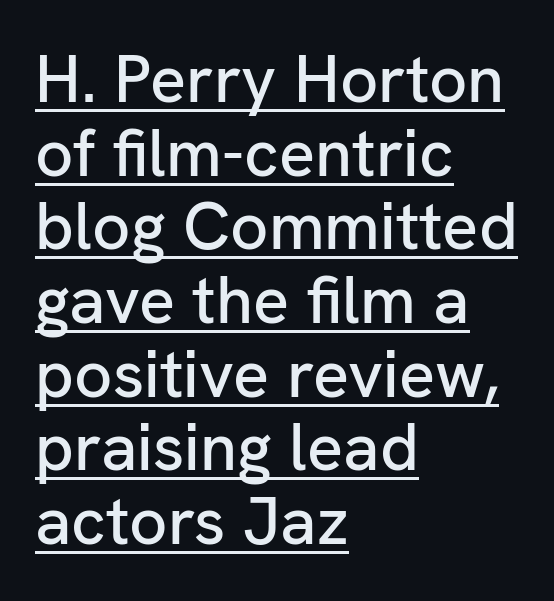
{"serif": "no", "italic": "no", "width": "normal", "stroke_contrast": "low", "x_height": "medium", "monospaced": "no", "underline": "yes", "align": "left", "line_spacing": "tight", "line_spacing_ratio": 1.1, "letter_spacing": "normal", "letter_spacing_em": 0.0, "glyph_px": 67}
